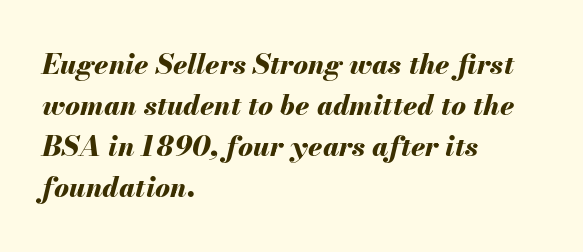
{"italic": "yes", "lean": "right", "slant_degrees": 13, "bold": "yes", "weight": "bold", "width": "normal", "stroke_contrast": "medium", "x_height": "small", "monospaced": "no", "underline": "no", "align": "left", "line_spacing": "normal", "line_spacing_ratio": 1.47, "letter_spacing": "normal", "letter_spacing_em": 0.0, "glyph_px": 28}
